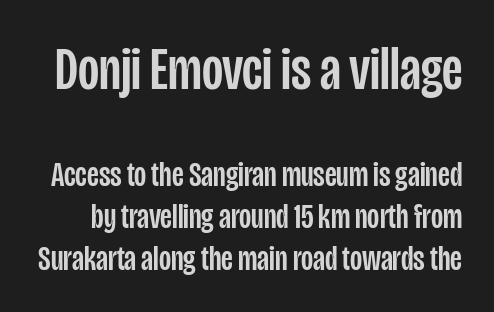
Each word holds together tightly as a unit, with standard inter-letter gaps. Unmarked baselines from the first word to the last. Block one is the big one; block two sits smaller underneath. This is roman type, the default non-slanted kind. This sample has the flowing, uneven cadence of proportional lettering. Type style note: lacks serifs.
